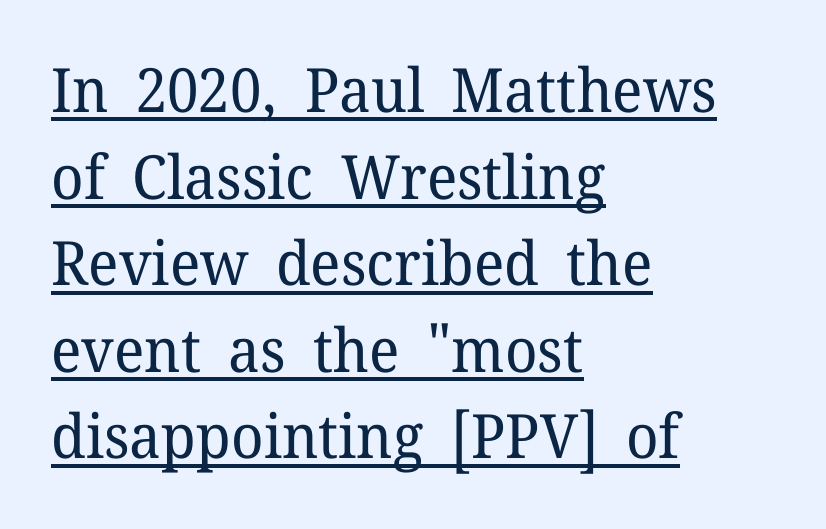
Characters follow at the spacing the type designer built in. Spacing verdict: proportional, widths tailored to each character. Caption: multi-line text, flush left, ragged right. The words here are underlined. Look at the bottom of the vertical strokes: they flare into serifs here.
